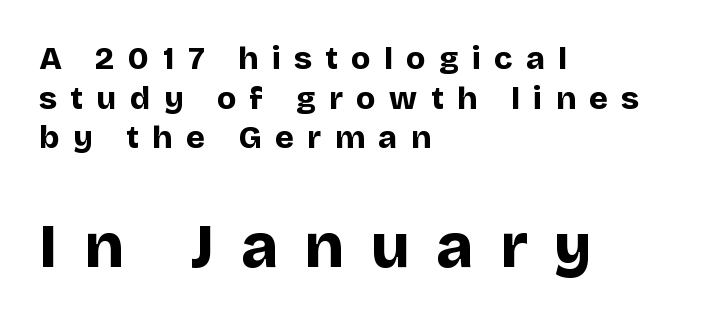
{"serif": "no", "italic": "no", "bold": "yes", "weight": "bold", "width": "normal", "stroke_contrast": "low", "x_height": "large", "monospaced": "no", "underline": "no", "align": "left", "line_spacing_ratio": 1.24, "letter_spacing": "wide", "letter_spacing_em": 0.42, "larger_block": "second", "size_ratio": 1.97, "glyph_px": 63}
